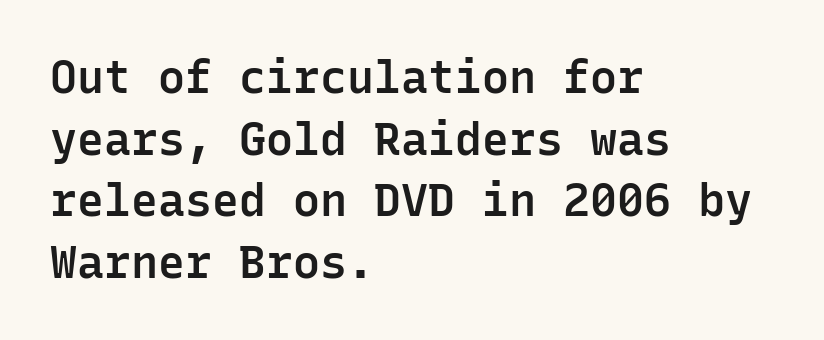
{"serif": "no", "italic": "no", "bold": "semi", "weight": "semibold", "width": "normal", "stroke_contrast": "low", "x_height": "medium", "monospaced": "yes", "underline": "no", "align": "left", "line_spacing": "normal", "line_spacing_ratio": 1.37, "letter_spacing": "normal", "letter_spacing_em": 0.0, "glyph_px": 45}
